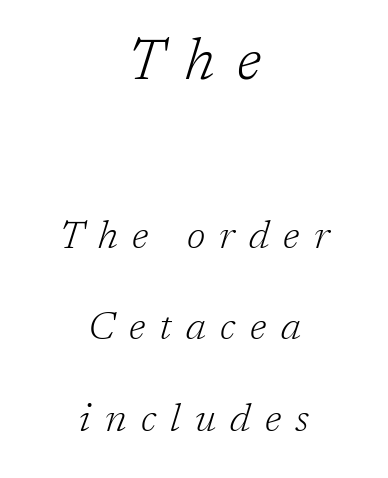
{"serif": "yes", "italic": "yes", "lean": "right", "slant_degrees": 17, "bold": "no", "weight": "light", "width": "normal", "stroke_contrast": "low", "x_height": "medium", "monospaced": "no", "underline": "no", "align": "center", "line_spacing": "loose", "line_spacing_ratio": 2.35, "letter_spacing": "wide", "letter_spacing_em": 0.37, "larger_block": "first", "size_ratio": 1.49, "glyph_px": 58}
